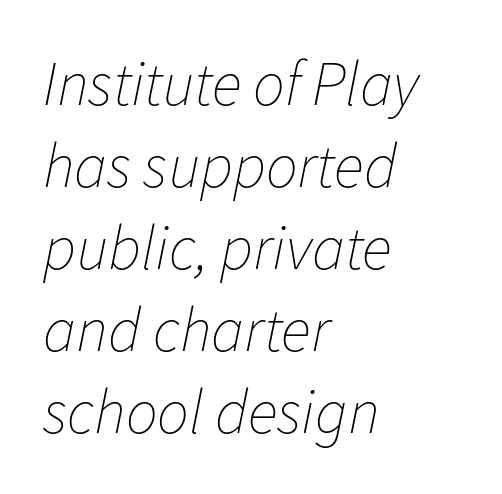
The image shows 63 px thin type, italic (leaning right); set left-aligned, normal line spacing (1.3x), normal letter spacing, not underlined; low stroke contrast and a medium x-height.
